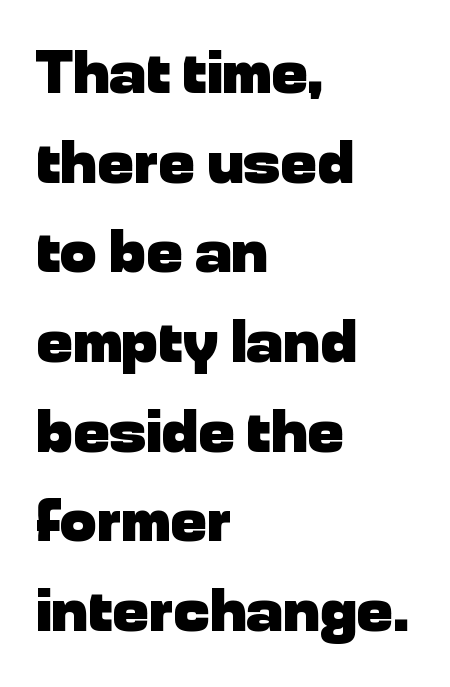
Does the leading feel generous? No, just average. The letters advance in unequal steps, a hallmark of proportional type. The letterforms sit shoulder to shoulder at normal distance. The foot of each line stays bare and open. Classification — sans serif.
